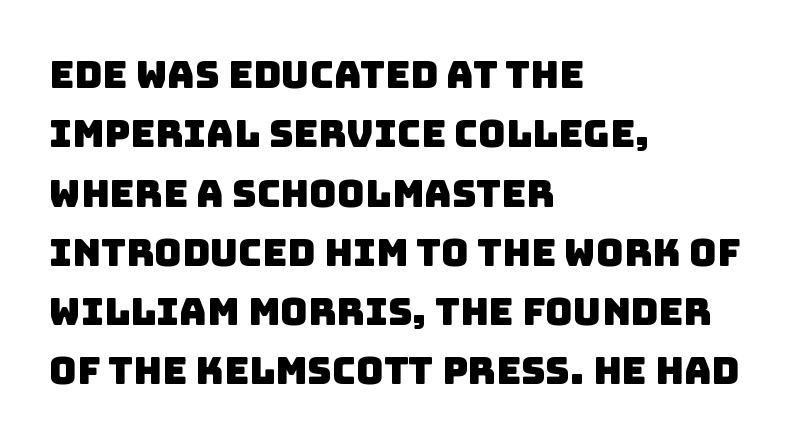
{"serif": "no", "width": "normal", "stroke_contrast": "low", "x_height": "large", "monospaced": "no", "underline": "no", "align": "left", "line_spacing": "normal", "line_spacing_ratio": 1.56, "letter_spacing": "normal", "letter_spacing_em": 0.0, "glyph_px": 38}
